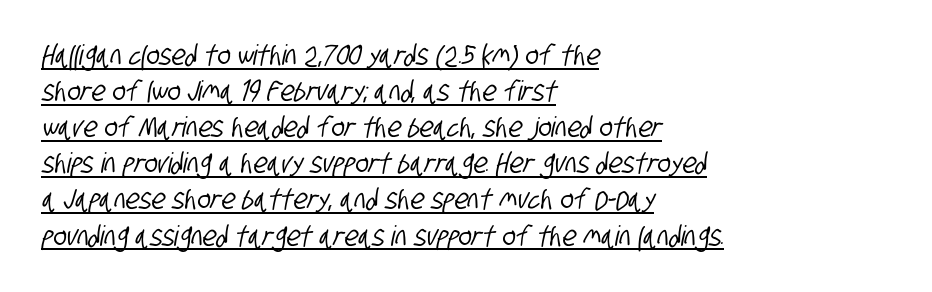
Looks like regular typesetting: each glyph gets only the width it needs. Spacing between characters is what you'd get straight out of the box. The lettering is marked with a stroke running underneath it. The block of text has a typical density, with ordinary space between rows. The font family rendered here belongs to the sans-serif group.
